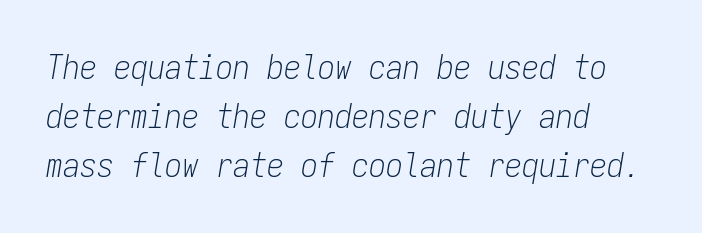
The image shows 34 px light, condensed type, italic (leaning right), monospaced; set left-aligned, normal line spacing (1.44x), normal letter spacing, not underlined; low stroke contrast and a medium x-height.
